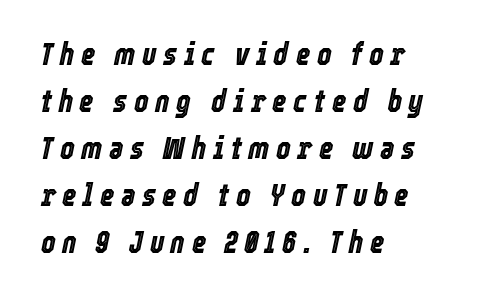
{"italic": "yes", "lean": "right", "slant_degrees": 12, "width": "condensed", "x_height": "medium", "monospaced": "no", "underline": "no", "align": "left", "line_spacing": "normal", "line_spacing_ratio": 1.52, "letter_spacing": "wide", "letter_spacing_em": 0.21, "glyph_px": 31}
